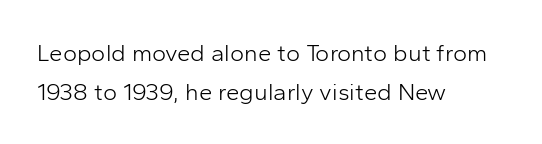
{"italic": "no", "bold": "no", "underline": "no", "align": "left", "line_spacing": "normal", "line_spacing_ratio": 1.62, "letter_spacing": "normal", "letter_spacing_em": 0.0, "glyph_px": 24}
